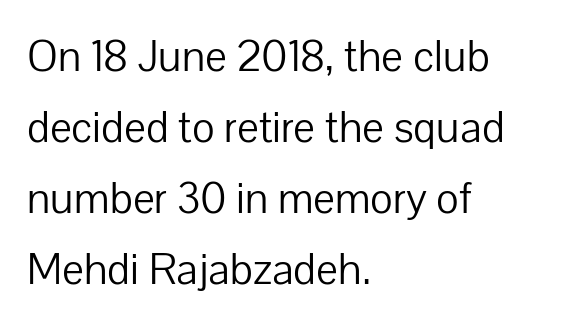
The image shows 46 px light sans-serif type, upright; set left-aligned, normal line spacing (1.54x), normal letter spacing, not underlined; low stroke contrast and a medium x-height.
